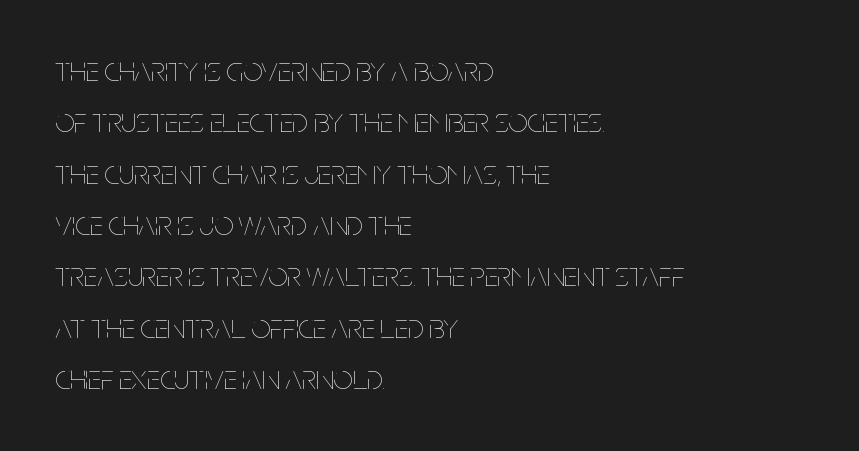
The image shows 34 px thin, condensed type, upright; set left-aligned, normal line spacing (1.51x), normal letter spacing, not underlined; low stroke contrast and a large x-height.
